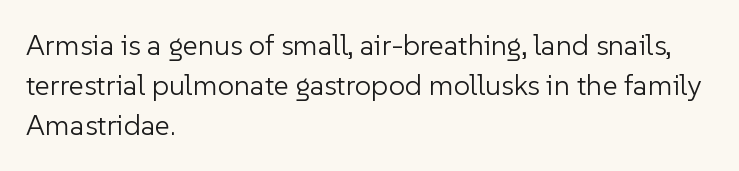
The image shows 29 px light sans-serif type, upright; set left-aligned, normal line spacing (1.38x), normal letter spacing, not underlined; low stroke contrast and a medium x-height.
